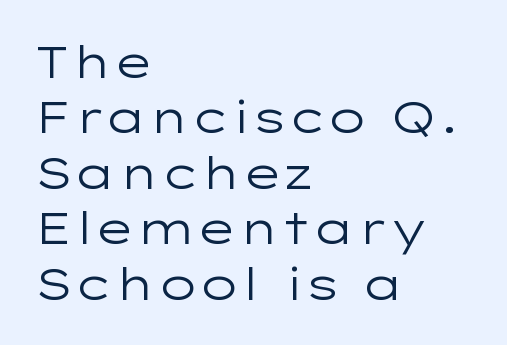
{"serif": "no", "italic": "no", "bold": "no", "weight": "regular", "width": "wide", "stroke_contrast": "low", "x_height": "medium", "monospaced": "no", "underline": "no", "align": "left", "line_spacing": "normal", "line_spacing_ratio": 1.26, "letter_spacing": "normal", "letter_spacing_em": 0.0, "glyph_px": 44}
